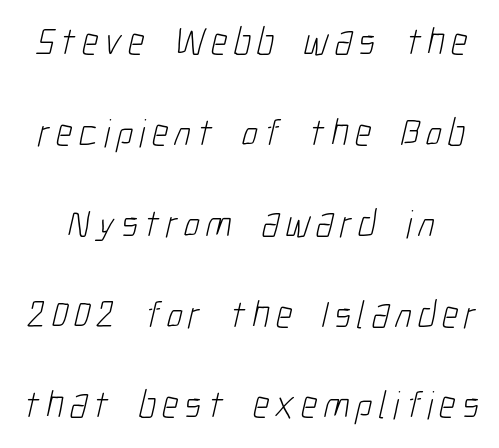
The passage shown is typed in a proportional face where columns would drift. No feet cap the strokes, marking this as sans-serif type. Successive baselines arrive slowly, with a big drop between each. The cut favours lightness, reaching ordinary text weight at its darkest. The gap between lines stays unmarked.
